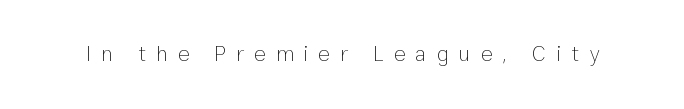
The letterforms sit at book weight or below. The foot of each line stays bare and open. A roman cut, with each character standing at attention. The line texture is sparse and dotted thanks to wide tracking.
